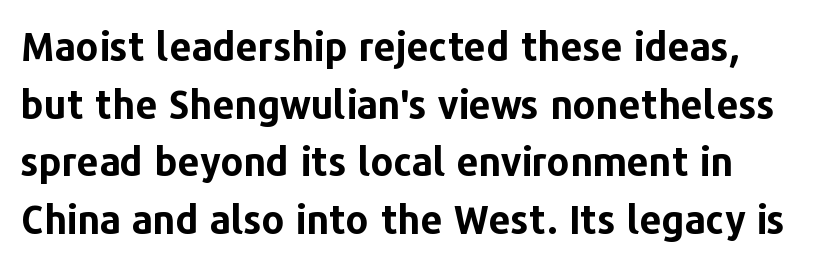
{"serif": "no", "italic": "no", "bold": "yes", "weight": "bold", "width": "normal", "stroke_contrast": "low", "x_height": "medium", "monospaced": "no", "underline": "no", "line_spacing": "normal", "line_spacing_ratio": 1.48, "letter_spacing": "normal", "letter_spacing_em": 0.0, "glyph_px": 39}
